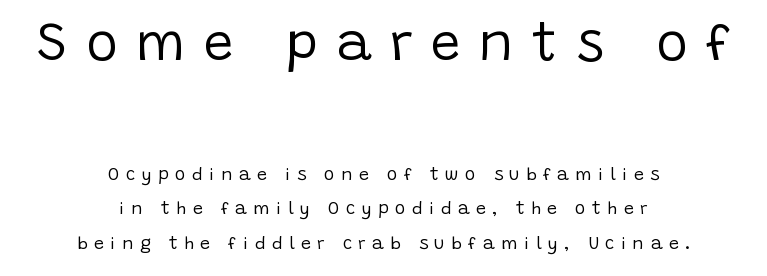
Note: no serifs on the glyphs. Airy leading. The characters are drawn with everyday or finer stroke widths. Lines of text with bare space underneath.
